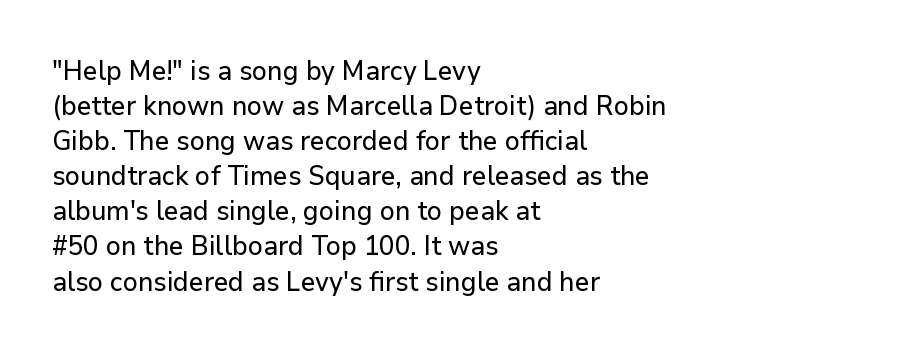
In CSS terms this would be text-align: left. Does the lettering tilt? It doesn't — this is upright. The strip under each line holds only bare page. Each word holds together tightly as a unit, with standard inter-letter gaps. These lines sit exactly where default settings would place them.
